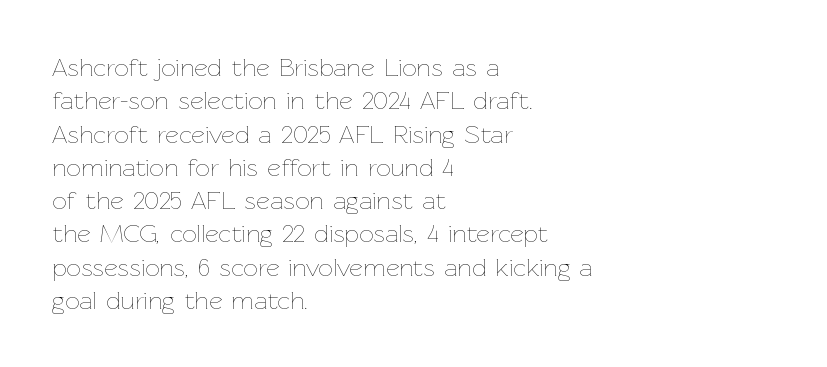
{"italic": "no", "bold": "no", "underline": "no", "align": "left", "line_spacing": "normal", "line_spacing_ratio": 1.28, "letter_spacing": "normal", "letter_spacing_em": 0.0, "glyph_px": 26}
